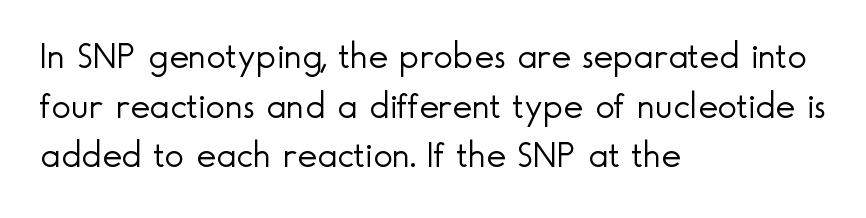
The image shows 37 px light sans-serif type, upright; set left-aligned, normal line spacing (1.34x), normal letter spacing, not underlined; a small x-height.
